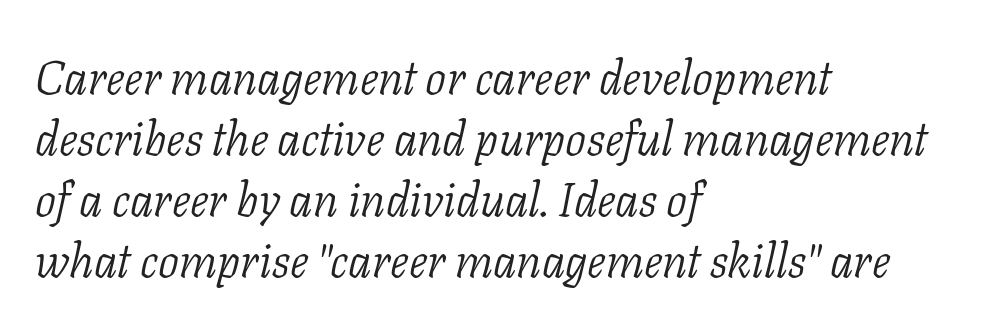
The image shows 47 px light serif type, italic (leaning right); set left-aligned, normal line spacing (1.3x), normal letter spacing, not underlined; low stroke contrast and a medium x-height.
